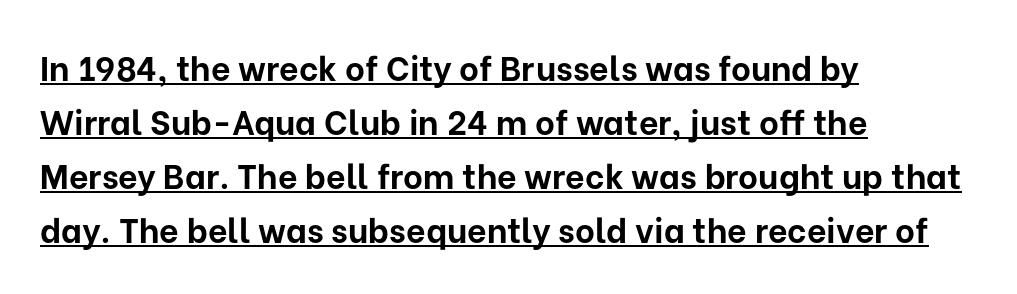
Regarding serifs, this sample does without them. The type is set solid horizontally, with unmodified tracking. Ordinary non-slanted type is in use. A typesetter would call this leading conventional body-copy spacing.
